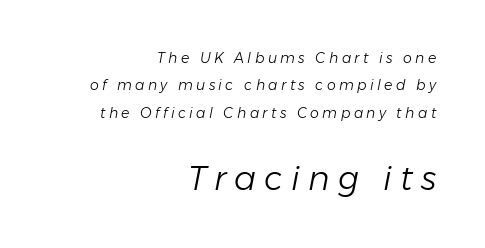
{"italic": "yes", "lean": "right", "slant_degrees": 11, "bold": "no", "weight": "light", "width": "normal", "stroke_contrast": "low", "x_height": "medium", "monospaced": "no", "underline": "no", "align": "right", "line_spacing": "loose", "line_spacing_ratio": 1.96, "letter_spacing": "wide", "letter_spacing_em": 0.24, "larger_block": "second", "size_ratio": 2.36, "glyph_px": 33}
